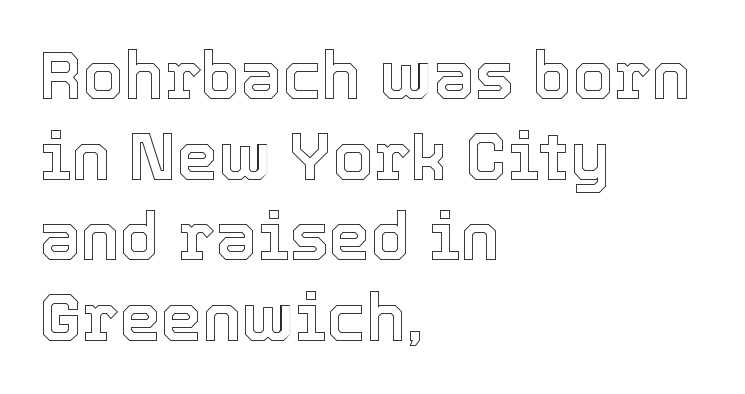
Q: Is the text italic (slanted)? A: No, it is upright.
Q: Is the text underlined? A: No.
Q: How is the paragraph aligned? A: Left-aligned.
Q: Is the spacing between letters normal or unusually wide? A: Normal.
Q: Width (condensed, normal, or wide)? A: Normal.
Q: x-height? A: Medium.
Q: Monospaced? A: No.
